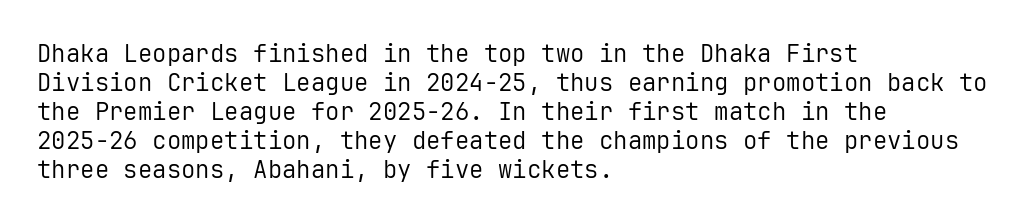
{"italic": "no", "bold": "no", "underline": "no", "align": "left", "line_spacing_ratio": 1.21, "letter_spacing": "normal", "letter_spacing_em": 0.0, "glyph_px": 24}
